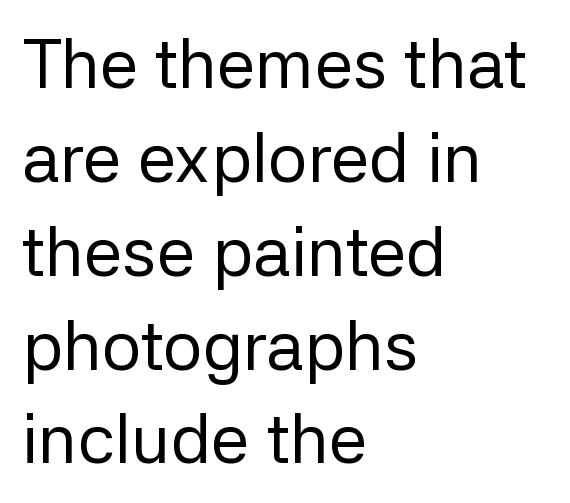
The font is comparable to plain body text, perhaps lighter. The leading is moderate, giving the passage an even texture. Is there any slant? The stems are plumb. The horizontal fit of the characters is conventional and even. The passage shown is typed in a proportional face where columns would drift. Teacher's note: observe the even left margin — that is flush-left alignment.
